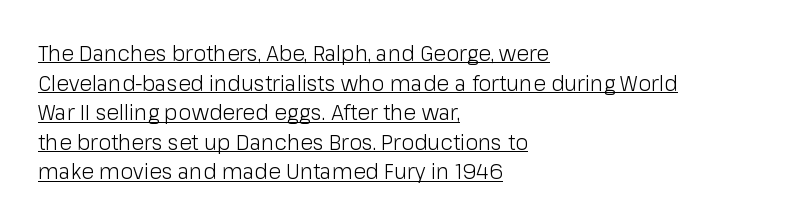
Q: Is the text bold? A: No.
Q: Is the text italic (slanted)? A: No, it is upright.
Q: Is the text underlined? A: Yes.
Q: How is the paragraph aligned? A: Left-aligned.
Q: Is the spacing between letters normal or unusually wide? A: Normal.
Q: Is the spacing between lines tight, normal or loose? A: Normal.
